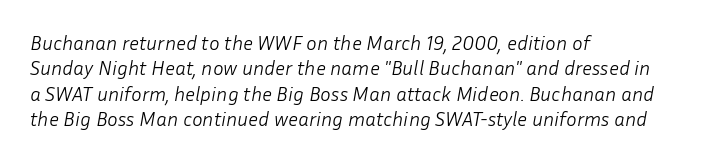
The image shows 20 px text type, italic (leaning right); set left-aligned, normal line spacing (1.27x), normal letter spacing, not underlined.
